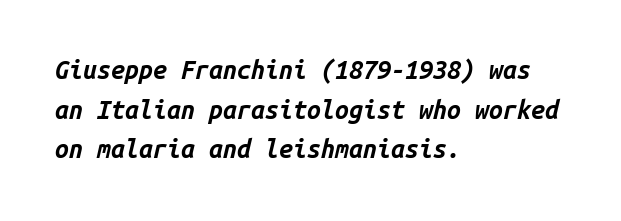
The image shows 25 px bold type, italic (leaning right); set left-aligned, normal line spacing (1.59x), normal letter spacing, not underlined.
